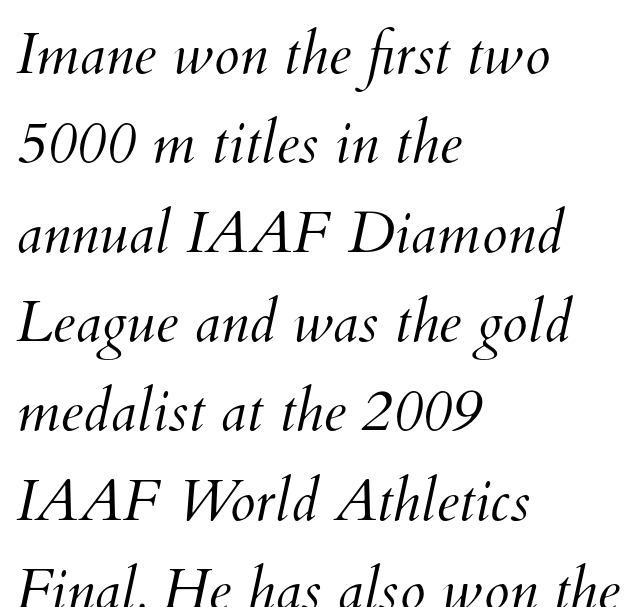
The image shows 58 px light type; set left-aligned, normal line spacing (1.54x), normal letter spacing, not underlined; medium stroke contrast and a small x-height.
